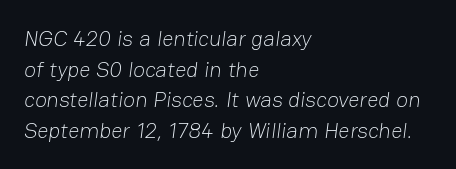
The image shows 22 px text type; set left-aligned, normal line spacing (1.39x), normal letter spacing, not underlined.
